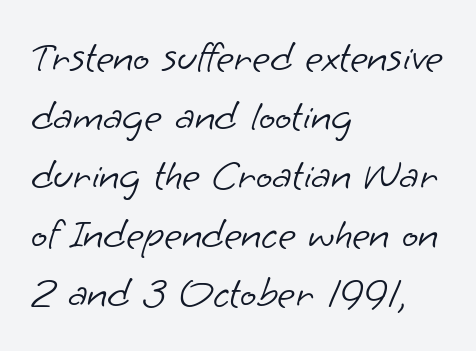
Q: Is the text bold? A: No.
Q: Is the typeface a serif or a sans-serif typeface? A: Sans-serif.
Q: Is the text underlined? A: No.
Q: How is the paragraph aligned? A: Left-aligned.
Q: Is the spacing between letters normal or unusually wide? A: Normal.
Q: Is the spacing between lines tight, normal or loose? A: Normal.
Q: Width (condensed, normal, or wide)? A: Normal.
Q: Stroke contrast? A: Low.
Q: x-height? A: Small.
Q: Monospaced? A: No.
